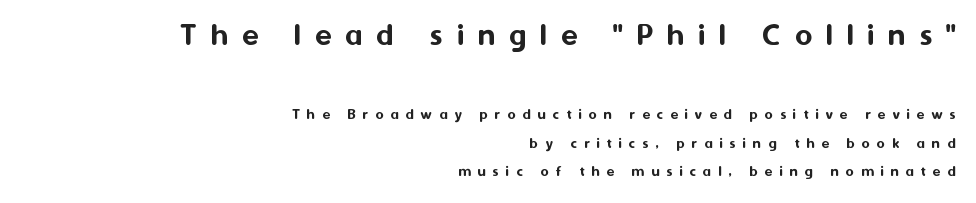
The image shows 33 px sans-serif type, upright; set right-aligned, line spacing 1.8x, unusually wide letter spacing (+0.43 em), not underlined; the first (top) block is 2.06x larger; medium stroke contrast and a medium x-height.
